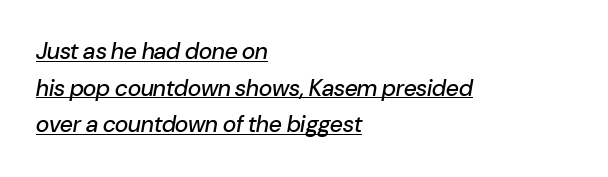
{"italic": "yes", "lean": "right", "slant_degrees": 10, "underline": "yes", "align": "left", "line_spacing": "normal", "line_spacing_ratio": 1.59, "letter_spacing": "normal", "letter_spacing_em": 0.0, "glyph_px": 23}
